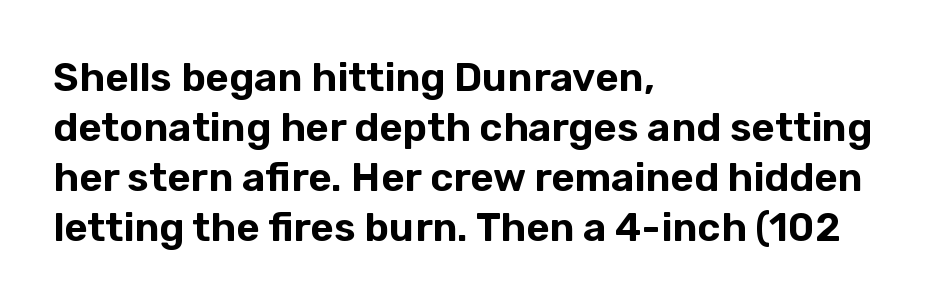
Q: Is the text italic (slanted)? A: No, it is upright.
Q: Is the typeface a serif or a sans-serif typeface? A: Sans-serif.
Q: Is the text underlined? A: No.
Q: How is the paragraph aligned? A: Left-aligned.
Q: Is the spacing between letters normal or unusually wide? A: Normal.
Q: Is the spacing between lines tight, normal or loose? A: Normal.
Q: Width (condensed, normal, or wide)? A: Normal.
Q: Stroke contrast? A: Low.
Q: x-height? A: Medium.
Q: Monospaced? A: No.
